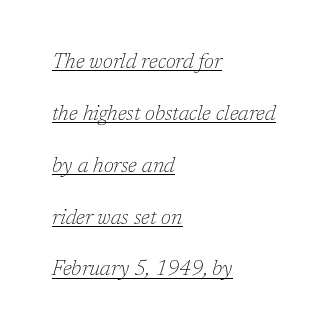
{"italic": "yes", "lean": "right", "slant_degrees": 17, "bold": "no", "underline": "yes", "align": "left", "line_spacing": "loose", "line_spacing_ratio": 2.47, "letter_spacing": "normal", "letter_spacing_em": 0.0, "glyph_px": 21}
